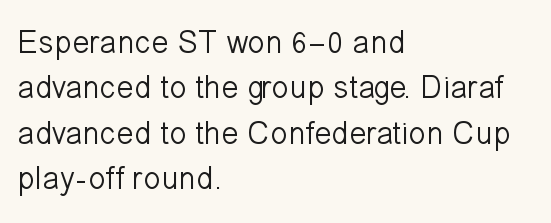
Q: Is the text bold? A: No.
Q: Is the text italic (slanted)? A: No, it is upright.
Q: Is the typeface a serif or a sans-serif typeface? A: Sans-serif.
Q: Is the text underlined? A: No.
Q: How is the paragraph aligned? A: Left-aligned.
Q: Is the spacing between letters normal or unusually wide? A: Normal.
Q: Is the spacing between lines tight, normal or loose? A: Normal.
Q: Width (condensed, normal, or wide)? A: Normal.
Q: Stroke contrast? A: Low.
Q: x-height? A: Medium.
Q: Monospaced? A: No.
